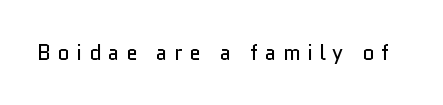
Q: Is the text bold? A: No.
Q: Is the text italic (slanted)? A: No, it is upright.
Q: Is the text underlined? A: No.
Q: Is the spacing between letters normal or unusually wide? A: Unusually wide.
